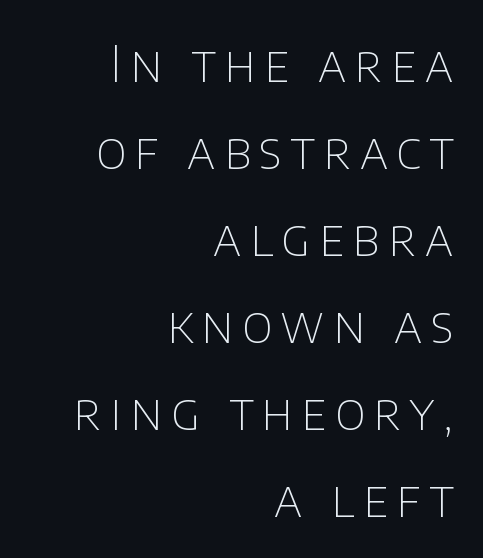
Q: Is the text bold? A: No.
Q: Is the text italic (slanted)? A: No, it is upright.
Q: Is the typeface a serif or a sans-serif typeface? A: Sans-serif.
Q: Is the text underlined? A: No.
Q: How is the paragraph aligned? A: Right-aligned.
Q: Width (condensed, normal, or wide)? A: Normal.
Q: Stroke contrast? A: Low.
Q: x-height? A: Large.
Q: Monospaced? A: No.
